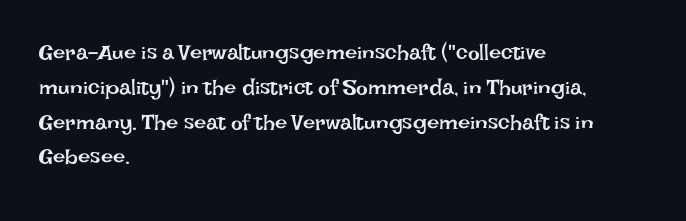
The image shows 22 px text type, upright; set left-aligned, normal line spacing (1.58x), normal letter spacing, not underlined.
